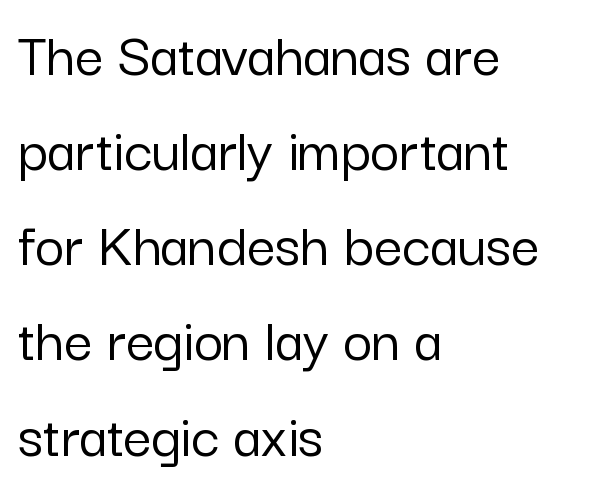
The image shows 63 px sans-serif type, upright; set left-aligned, normal line spacing (1.51x), normal letter spacing, not underlined; low stroke contrast and a medium x-height.
